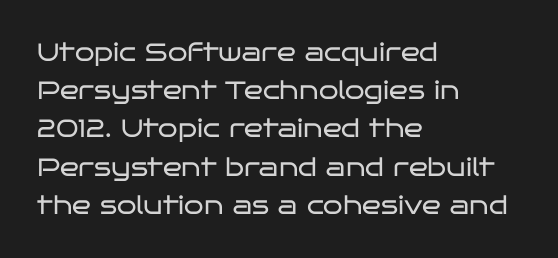
{"italic": "no", "bold": "no", "underline": "no", "align": "left", "line_spacing": "normal", "line_spacing_ratio": 1.53, "letter_spacing": "normal", "letter_spacing_em": 0.0, "glyph_px": 25}
